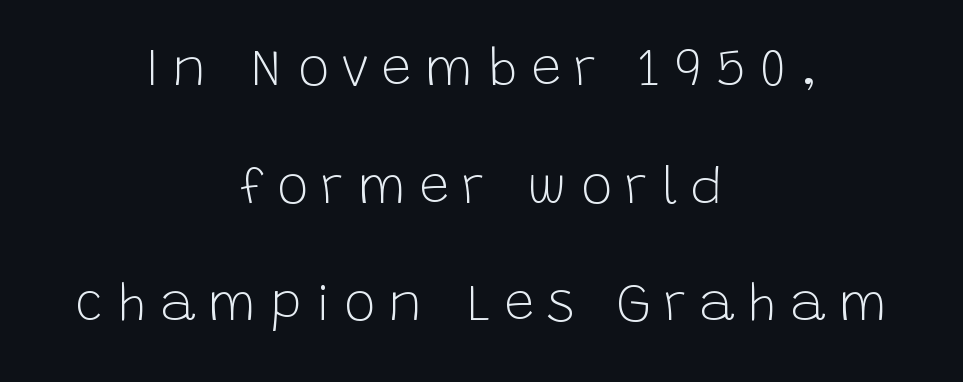
Notice how the passage keeps no hard edge, just a central spine. Check where the strokes stop: nothing finishes them off — pure sans. The tracking jumps out immediately: characters are airy and widely separated. This sample uses an upright cut, with every glyph sitting square on the baseline.
